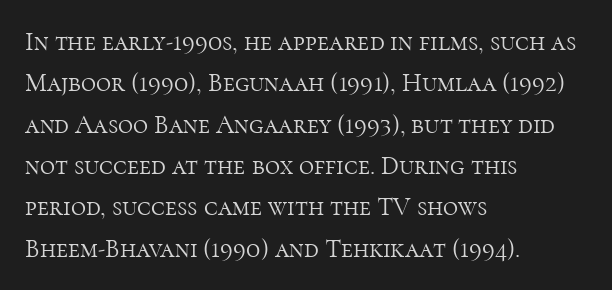
Q: Is the text bold? A: No.
Q: Is the text italic (slanted)? A: No, it is upright.
Q: Is the text underlined? A: No.
Q: How is the paragraph aligned? A: Left-aligned.
Q: Is the spacing between letters normal or unusually wide? A: Normal.
Q: Is the spacing between lines tight, normal or loose? A: Normal.
